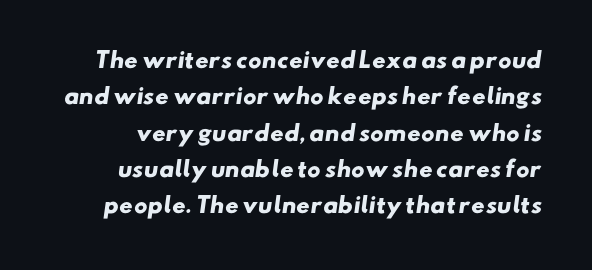
Short note: letters normally spaced. Only glyphs here, with clear space below each row. Notice how thick the strokes are: this is what a full bold looks like.
